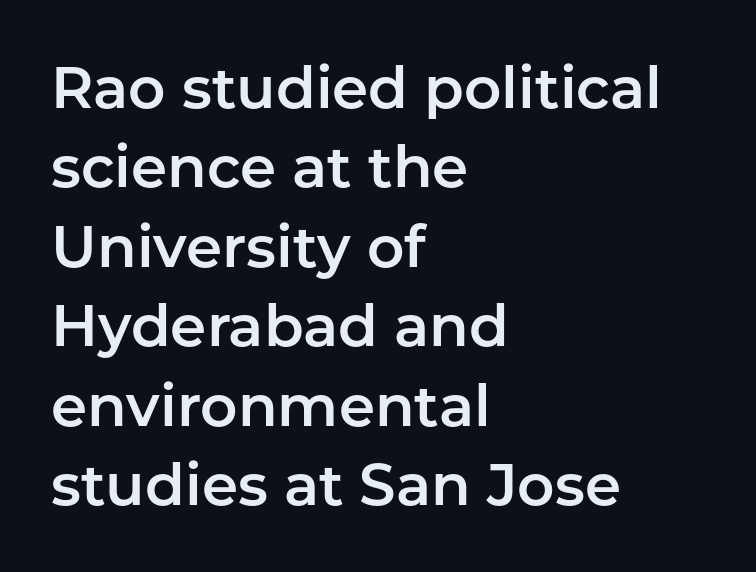
{"serif": "no", "italic": "no", "width": "normal", "stroke_contrast": "low", "x_height": "medium", "monospaced": "no", "underline": "no", "align": "left", "line_spacing": "normal", "line_spacing_ratio": 1.37, "letter_spacing": "normal", "letter_spacing_em": 0.0, "glyph_px": 58}
